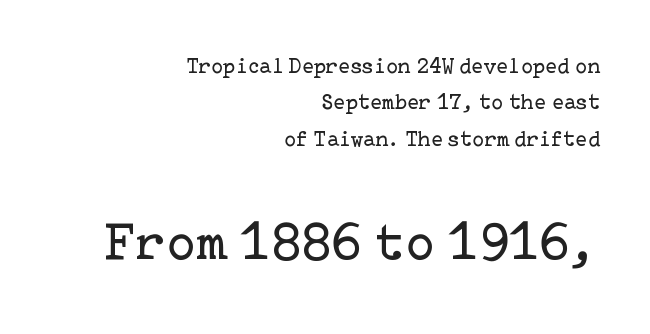
The image shows 54 px regular-weight serif type, upright; set right-aligned, normal line spacing (1.65x), normal letter spacing, not underlined; the second (bottom) block is 2.45x larger; low stroke contrast and a medium x-height.
